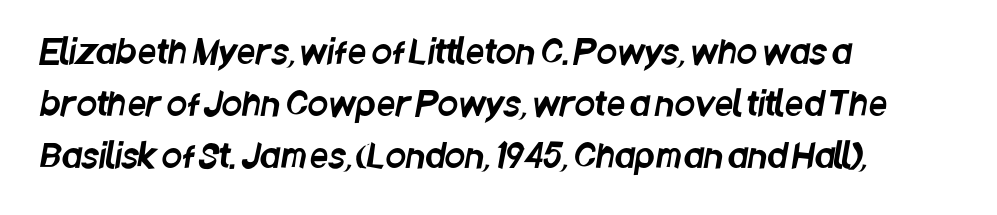
The image shows 33 px condensed sans-serif type; set left-aligned, normal line spacing (1.58x), normal letter spacing, not underlined; low stroke contrast and a large x-height.
